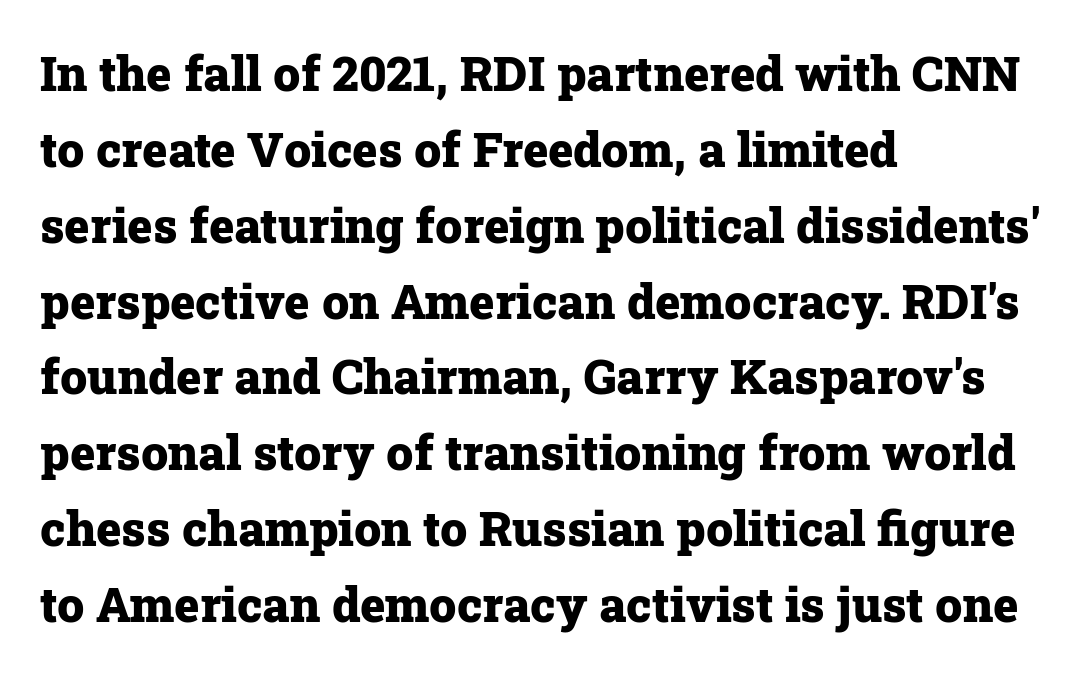
{"serif": "yes", "italic": "no", "bold": "yes", "weight": "heavy", "width": "normal", "stroke_contrast": "low", "x_height": "medium", "monospaced": "no", "underline": "no", "align": "left", "line_spacing": "normal", "line_spacing_ratio": 1.58, "letter_spacing": "normal", "letter_spacing_em": 0.0, "glyph_px": 48}
